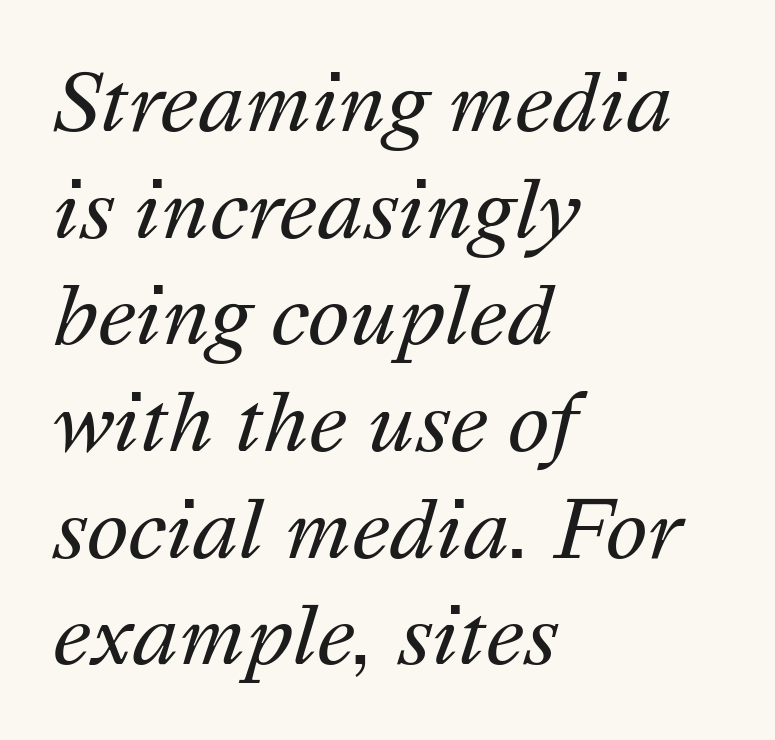
Q: Is the text bold? A: No.
Q: Is the text italic (slanted)? A: Yes, it leans right by about 16 degrees.
Q: Is the text underlined? A: No.
Q: How is the paragraph aligned? A: Left-aligned.
Q: Is the spacing between letters normal or unusually wide? A: Normal.
Q: Is the spacing between lines tight, normal or loose? A: Normal.
Q: Width (condensed, normal, or wide)? A: Normal.
Q: Stroke contrast? A: Medium.
Q: x-height? A: Medium.
Q: Monospaced? A: No.
